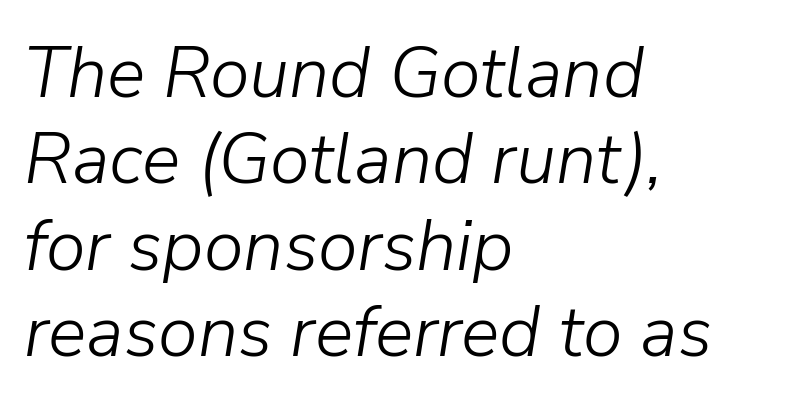
{"italic": "yes", "lean": "right", "slant_degrees": 9, "bold": "no", "weight": "light", "width": "normal", "stroke_contrast": "low", "x_height": "medium", "monospaced": "no", "underline": "no", "align": "left", "line_spacing_ratio": 1.2, "letter_spacing": "normal", "letter_spacing_em": 0.0, "glyph_px": 72}
